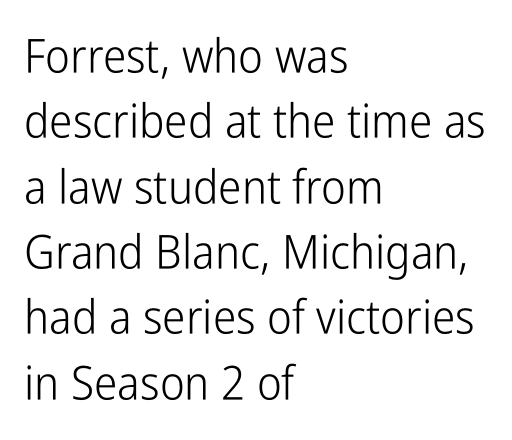
The image shows 47 px light, condensed sans-serif type, upright; set left-aligned, normal line spacing (1.39x), normal letter spacing, not underlined; low stroke contrast and a medium x-height.
